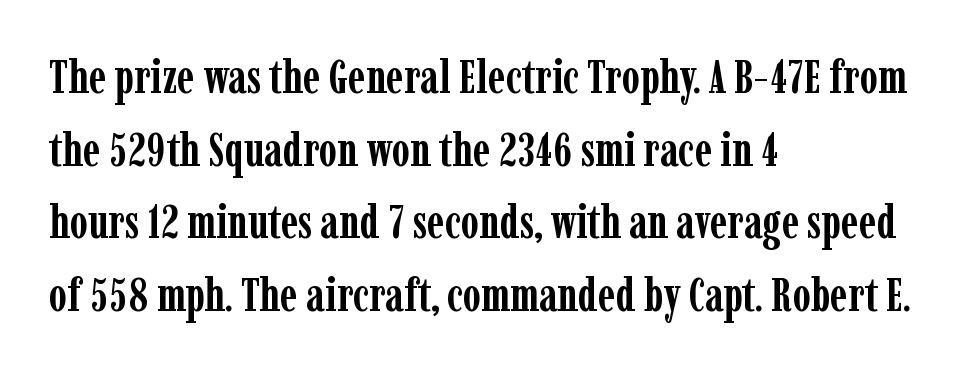
The image shows 46 px semibold, condensed serif type, upright; set left-aligned, normal line spacing (1.58x), normal letter spacing, not underlined; low stroke contrast and a medium x-height.
